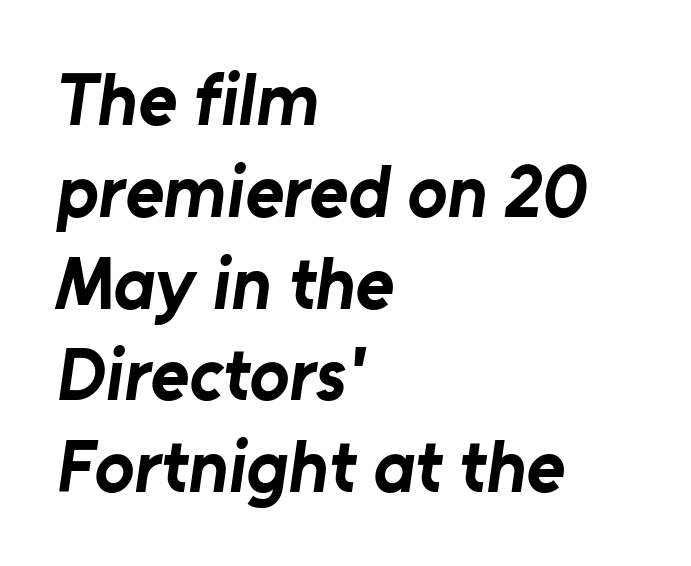
Q: Is the text bold? A: Yes.
Q: Is the typeface a serif or a sans-serif typeface? A: Sans-serif.
Q: Is the text underlined? A: No.
Q: How is the paragraph aligned? A: Left-aligned.
Q: Is the spacing between letters normal or unusually wide? A: Normal.
Q: Width (condensed, normal, or wide)? A: Normal.
Q: Stroke contrast? A: Low.
Q: x-height? A: Medium.
Q: Monospaced? A: No.
